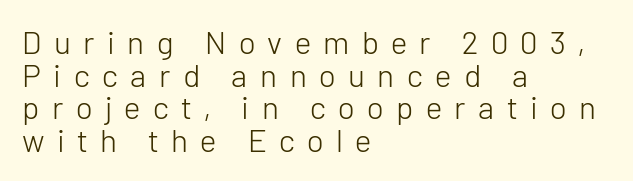
The image shows 32 px light sans-serif type, upright; set left-aligned, tight line spacing (1.02x), unusually wide letter spacing (+0.39 em), not underlined; low stroke contrast and a medium x-height.
